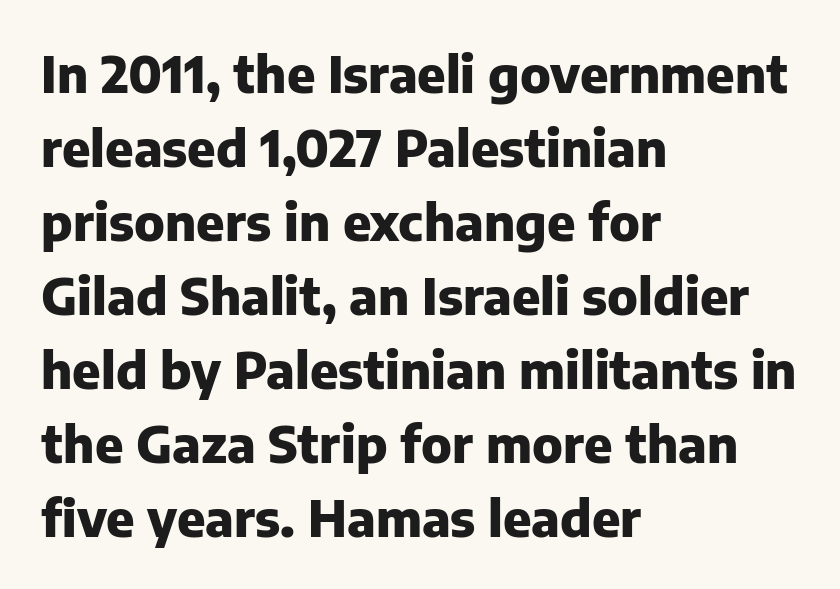
Q: Is the text bold? A: Yes.
Q: Is the text italic (slanted)? A: No, it is upright.
Q: Is the typeface a serif or a sans-serif typeface? A: Sans-serif.
Q: Is the text underlined? A: No.
Q: How is the paragraph aligned? A: Left-aligned.
Q: Is the spacing between letters normal or unusually wide? A: Normal.
Q: Is the spacing between lines tight, normal or loose? A: Normal.
Q: Width (condensed, normal, or wide)? A: Normal.
Q: Stroke contrast? A: Low.
Q: x-height? A: Medium.
Q: Monospaced? A: No.
